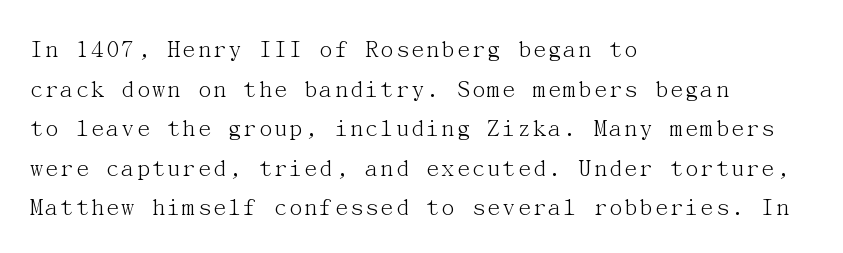
{"italic": "no", "bold": "no", "underline": "no", "align": "left", "line_spacing": "normal", "line_spacing_ratio": 1.52, "letter_spacing": "normal", "letter_spacing_em": 0.0, "glyph_px": 26}
